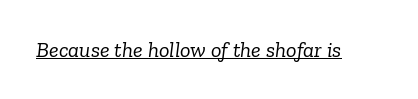
Caption: face not bold, strokes unweighted. Would a proofreader flag this as italicized? Yes. The words here are underlined. The line texture is even and compact thanks to regular tracking.
